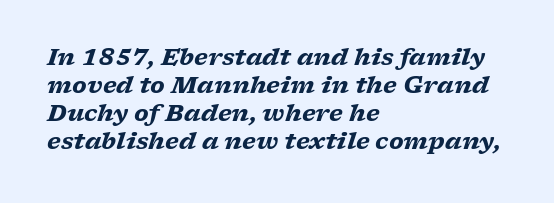
The paragraph shown leans on its left margin. Look at the tracking — it's just the regular setting, nothing added. This is oblique type, the kind used for emphasis or titles. Weight check: bold — yes, fully. Descenders are the only things crossing below the line.
